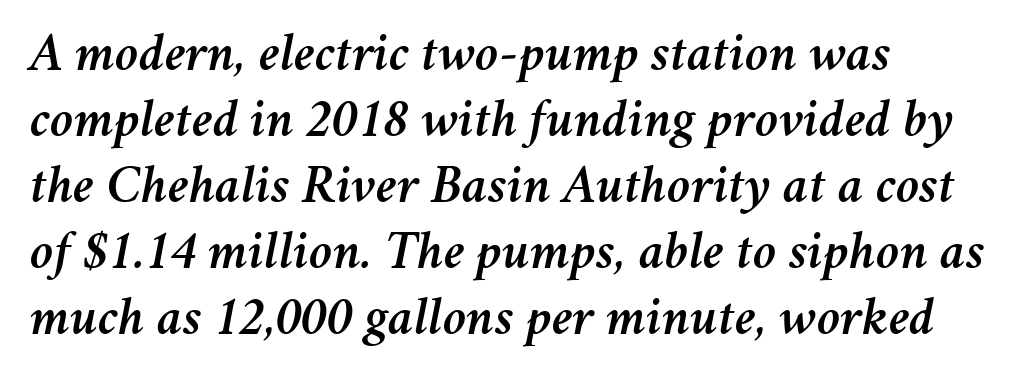
Q: Is the text italic (slanted)? A: Yes, it leans right by about 11 degrees.
Q: Is the text underlined? A: No.
Q: How is the paragraph aligned? A: Left-aligned.
Q: Is the spacing between letters normal or unusually wide? A: Normal.
Q: Width (condensed, normal, or wide)? A: Normal.
Q: Stroke contrast? A: Medium.
Q: x-height? A: Medium.
Q: Monospaced? A: No.
